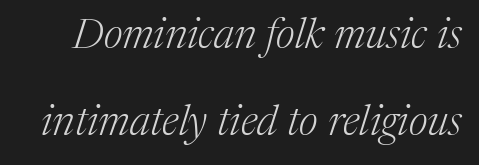
Q: Is the text bold? A: No.
Q: Is the text italic (slanted)? A: Yes, it leans right by about 17 degrees.
Q: Is the typeface a serif or a sans-serif typeface? A: Serif.
Q: Is the text underlined? A: No.
Q: Is the spacing between letters normal or unusually wide? A: Normal.
Q: Is the spacing between lines tight, normal or loose? A: Loose.
Q: Width (condensed, normal, or wide)? A: Normal.
Q: Stroke contrast? A: Medium.
Q: x-height? A: Medium.
Q: Monospaced? A: No.
